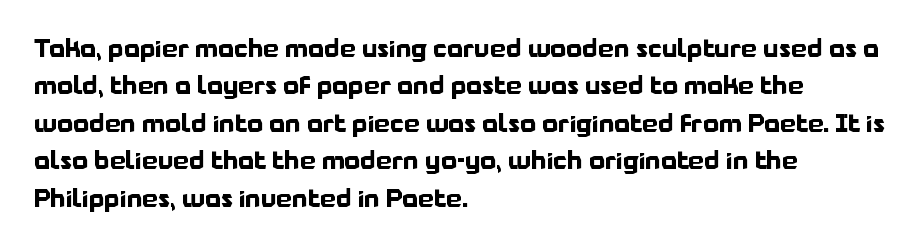
Q: Is the text bold? A: Yes.
Q: Is the text italic (slanted)? A: No, it is upright.
Q: Is the text underlined? A: No.
Q: How is the paragraph aligned? A: Left-aligned.
Q: Is the spacing between letters normal or unusually wide? A: Normal.
Q: Is the spacing between lines tight, normal or loose? A: Normal.
